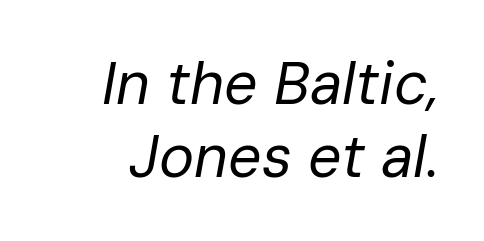
Q: Is the text bold? A: No.
Q: Is the text italic (slanted)? A: Yes, it leans right by about 10 degrees.
Q: Is the text underlined? A: No.
Q: Is the spacing between letters normal or unusually wide? A: Normal.
Q: Width (condensed, normal, or wide)? A: Normal.
Q: Stroke contrast? A: Low.
Q: x-height? A: Medium.
Q: Monospaced? A: No.
